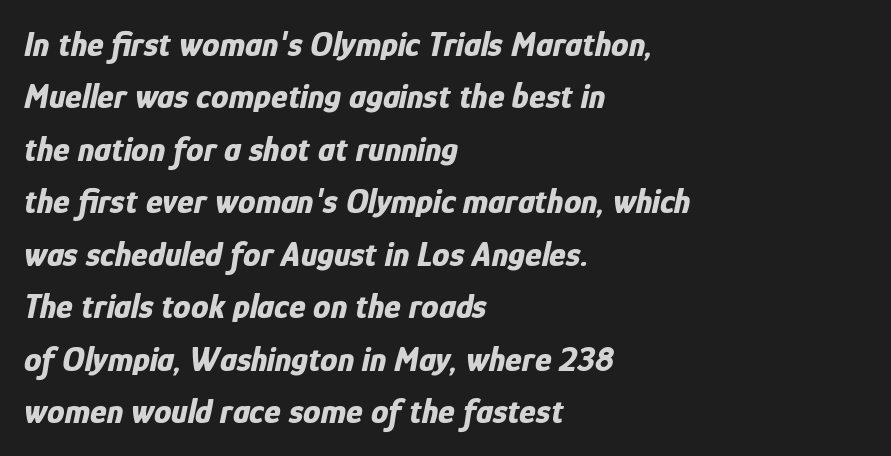
Layout note: lines flush left. The characters look thick and weighty, a clear bold. Summary of vertical rhythm: regular, with standard interline spacing. Each row of text sits above clean, open space. Spacing between characters is what you'd get straight out of the box. Is this a fixed-width face? No — the glyphs have proportional, varying widths.
